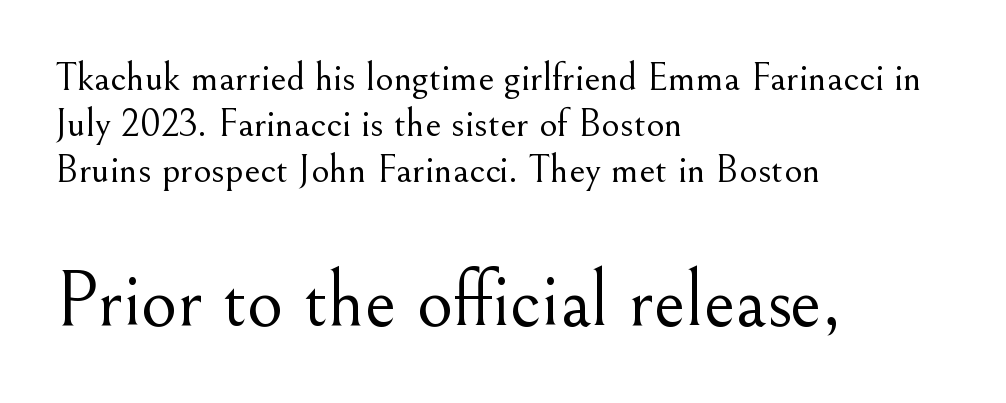
The image shows 79 px light serif type, upright; set left-aligned, tight line spacing (1.15x), normal letter spacing, not underlined; the second (bottom) block is 1.98x larger; medium stroke contrast and a small x-height.
